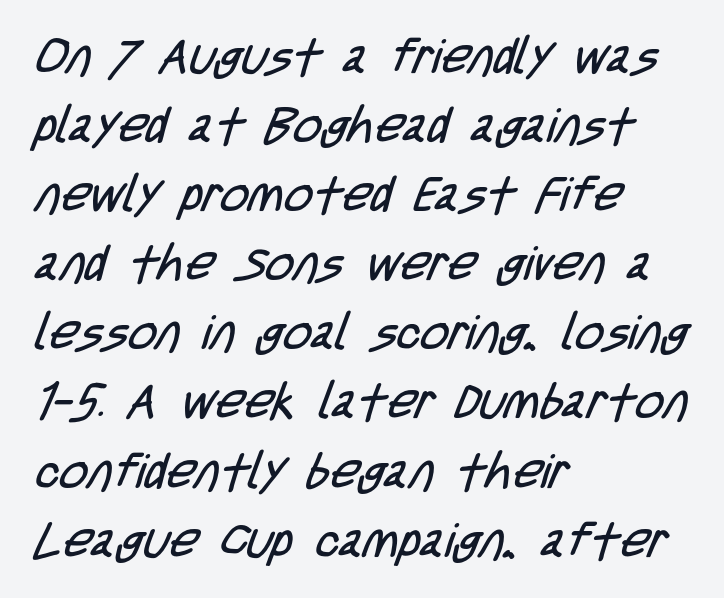
The image shows 49 px regular-weight, condensed sans-serif type; set left-aligned, normal line spacing (1.41x), normal letter spacing, not underlined; low stroke contrast and a large x-height.
